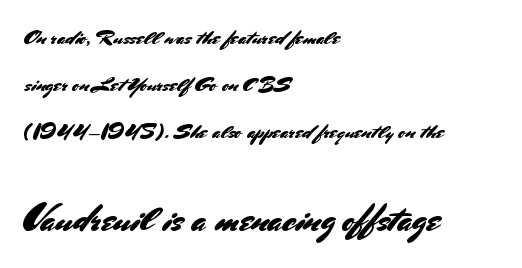
Q: Is the text italic (slanted)? A: Yes.
Q: Is the typeface a serif or a sans-serif typeface? A: Sans-serif.
Q: Is the text underlined? A: No.
Q: How is the paragraph aligned? A: Left-aligned.
Q: Is the spacing between letters normal or unusually wide? A: Normal.
Q: Is the spacing between lines tight, normal or loose? A: Loose.
Q: Which block of text is set in a larger size, the first (top) or the second (bottom)? A: The second (bottom) one.
Q: Width (condensed, normal, or wide)? A: Normal.
Q: Stroke contrast? A: Medium.
Q: x-height? A: Small.
Q: Monospaced? A: No.
